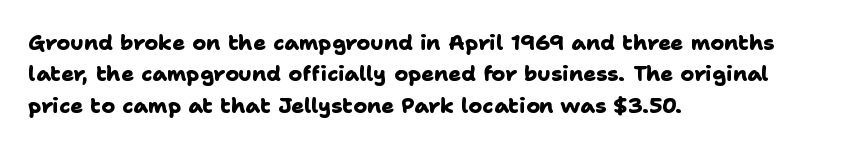
Letter spacing: default. The ragged edge is on the right, which tells us the setting is flush left. Pretty heavy lettering here — definitely bold. Successive baselines arrive at the customary interval. The baseline area is clear.
